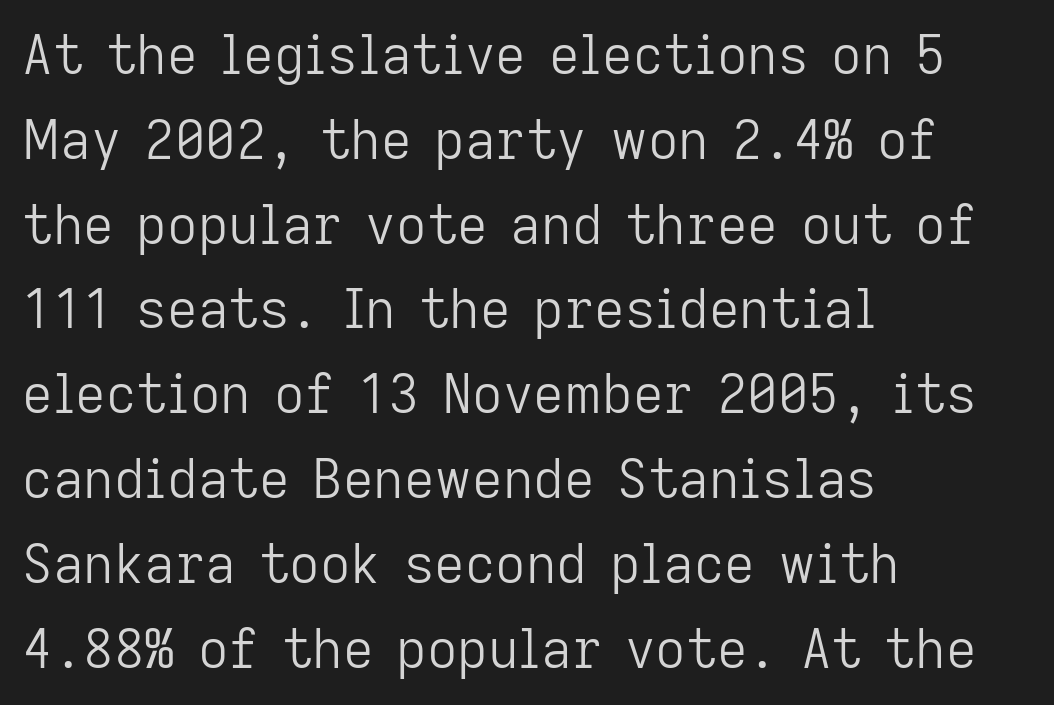
The image shows 53 px light sans-serif type, upright; set left-aligned, normal line spacing (1.6x), normal letter spacing, not underlined; low stroke contrast and a medium x-height.
